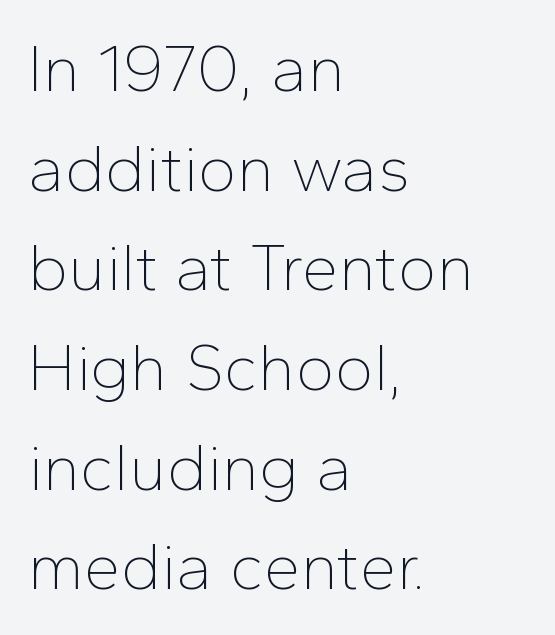
{"serif": "no", "italic": "no", "bold": "no", "weight": "thin", "width": "normal", "stroke_contrast": "low", "x_height": "medium", "monospaced": "no", "underline": "no", "align": "left", "line_spacing": "normal", "line_spacing_ratio": 1.51, "letter_spacing": "normal", "letter_spacing_em": 0.0, "glyph_px": 66}
